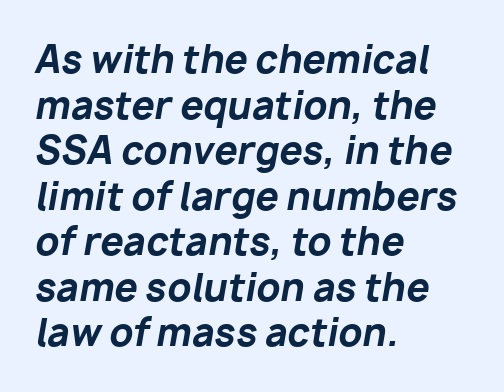
The image shows 37 px bold type, italic (leaning right); set left-aligned, line spacing 1.23x, normal letter spacing, not underlined; low stroke contrast and a medium x-height.
